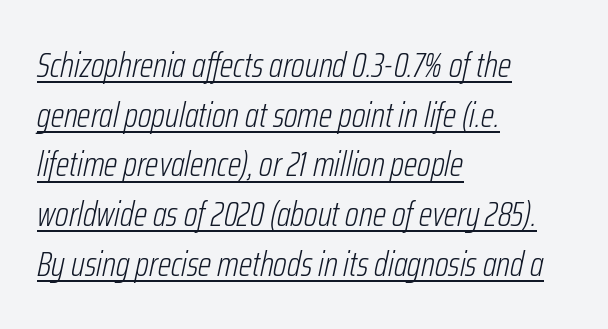
Q: Is the text bold? A: No.
Q: Is the text italic (slanted)? A: Yes, it leans right by about 12 degrees.
Q: Is the text underlined? A: Yes.
Q: How is the paragraph aligned? A: Left-aligned.
Q: Is the spacing between letters normal or unusually wide? A: Normal.
Q: Is the spacing between lines tight, normal or loose? A: Normal.
Q: Width (condensed, normal, or wide)? A: Condensed.
Q: Stroke contrast? A: Low.
Q: x-height? A: Medium.
Q: Monospaced? A: No.
